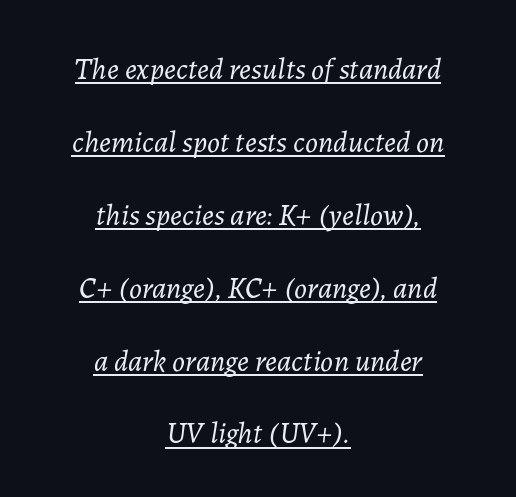
{"italic": "yes", "lean": "right", "slant_degrees": 7, "bold": "no", "weight": "light", "width": "normal", "stroke_contrast": "low", "x_height": "medium", "monospaced": "no", "underline": "yes", "align": "center", "line_spacing": "loose", "line_spacing_ratio": 2.43, "letter_spacing": "normal", "letter_spacing_em": 0.0, "glyph_px": 30}
